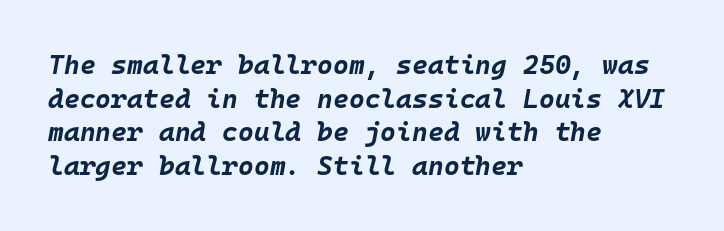
Q: Is the text bold? A: Yes.
Q: Is the text italic (slanted)? A: Yes, it leans right by about 10 degrees.
Q: Is the text underlined? A: No.
Q: How is the paragraph aligned? A: Left-aligned.
Q: Is the spacing between letters normal or unusually wide? A: Normal.
Q: Is the spacing between lines tight, normal or loose? A: Normal.
